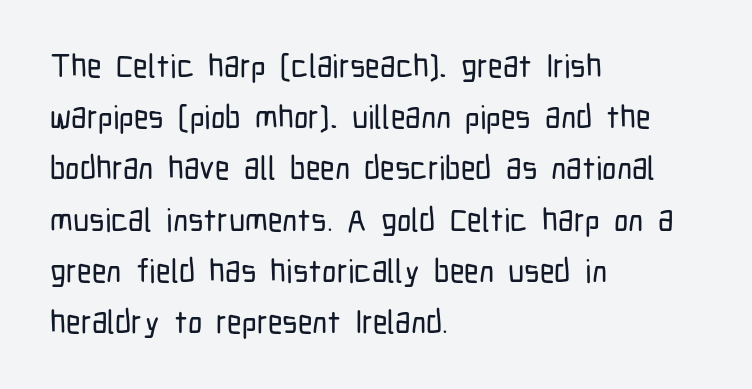
Q: Is the text italic (slanted)? A: No, it is upright.
Q: Is the typeface a serif or a sans-serif typeface? A: Sans-serif.
Q: Is the text underlined? A: No.
Q: How is the paragraph aligned? A: Left-aligned.
Q: Is the spacing between letters normal or unusually wide? A: Normal.
Q: Is the spacing between lines tight, normal or loose? A: Normal.
Q: Width (condensed, normal, or wide)? A: Condensed.
Q: Stroke contrast? A: Low.
Q: x-height? A: Medium.
Q: Monospaced? A: No.
